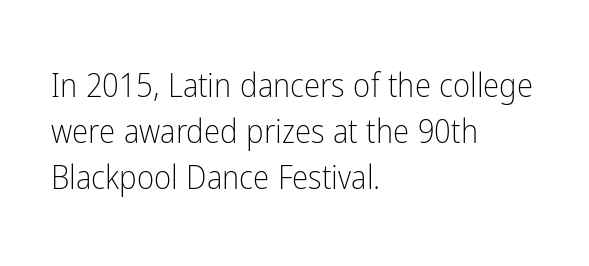
{"serif": "no", "italic": "no", "bold": "no", "weight": "light", "width": "condensed", "stroke_contrast": "low", "x_height": "medium", "monospaced": "no", "underline": "no", "align": "left", "line_spacing": "normal", "line_spacing_ratio": 1.4, "letter_spacing": "normal", "letter_spacing_em": 0.0, "glyph_px": 33}
